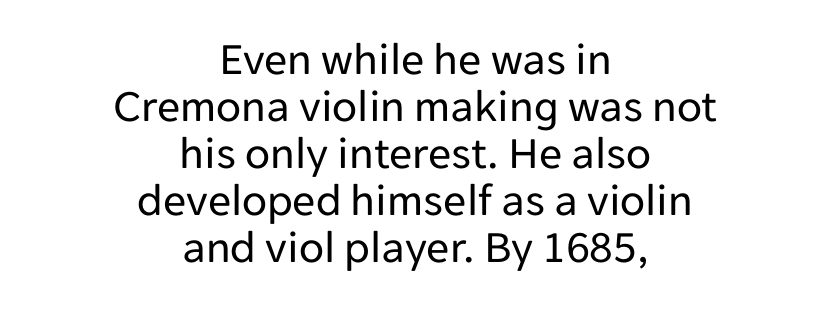
Q: Is the text bold? A: No.
Q: Is the text italic (slanted)? A: No, it is upright.
Q: Is the typeface a serif or a sans-serif typeface? A: Sans-serif.
Q: Is the text underlined? A: No.
Q: How is the paragraph aligned? A: Centered.
Q: Is the spacing between letters normal or unusually wide? A: Normal.
Q: Is the spacing between lines tight, normal or loose? A: Tight.
Q: Width (condensed, normal, or wide)? A: Normal.
Q: Stroke contrast? A: Low.
Q: x-height? A: Medium.
Q: Monospaced? A: No.
